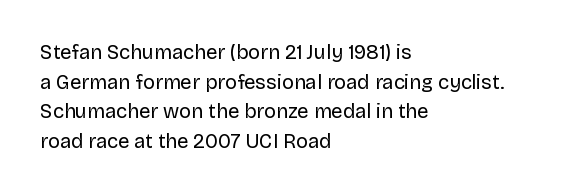
Compared with a typical body face, this is equally light or lighter still. The line texture is even and compact thanks to regular tracking. The space directly below the letters is spotless. Nope, not italic — everything's standing straight.
